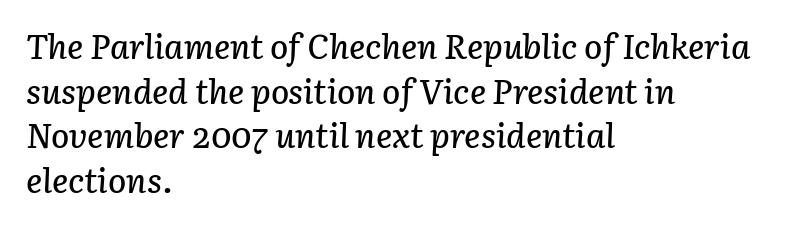
Q: Is the text italic (slanted)? A: Yes, it leans right by about 3 degrees.
Q: Is the text underlined? A: No.
Q: How is the paragraph aligned? A: Left-aligned.
Q: Is the spacing between letters normal or unusually wide? A: Normal.
Q: Is the spacing between lines tight, normal or loose? A: Normal.
Q: Width (condensed, normal, or wide)? A: Normal.
Q: Stroke contrast? A: Low.
Q: x-height? A: Medium.
Q: Monospaced? A: No.
